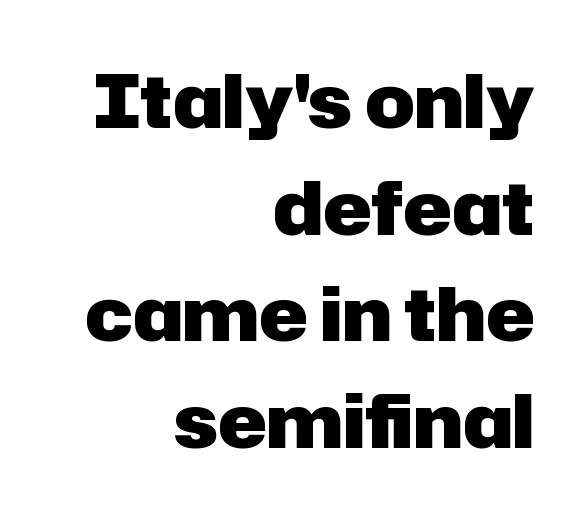
The image shows 73 px heavy sans-serif type, upright; set right-aligned, normal line spacing (1.46x), normal letter spacing, not underlined; low stroke contrast and a medium x-height.
